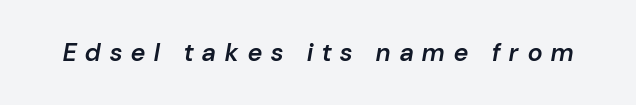
The whole block is typeset with a tilt. Tracking here is generous; glyphs stand well apart from one another. Look at the stroke-to-counter ratio: somewhat heavy, a semibold. Descender tails drop into unmarked territory.
